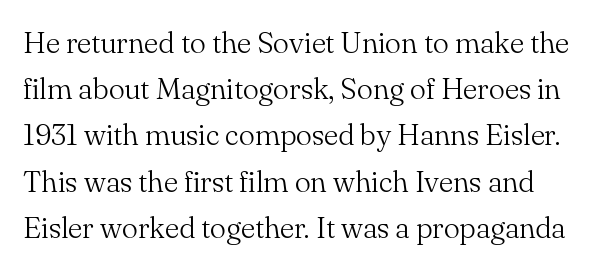
This is not heavy type; no bold has been used. Stroke terminals: seriffed. Vertically, the passage feels balanced, rows spaced as you'd expect. Here the designer chose a conventional face with non-uniform glyph widths.
